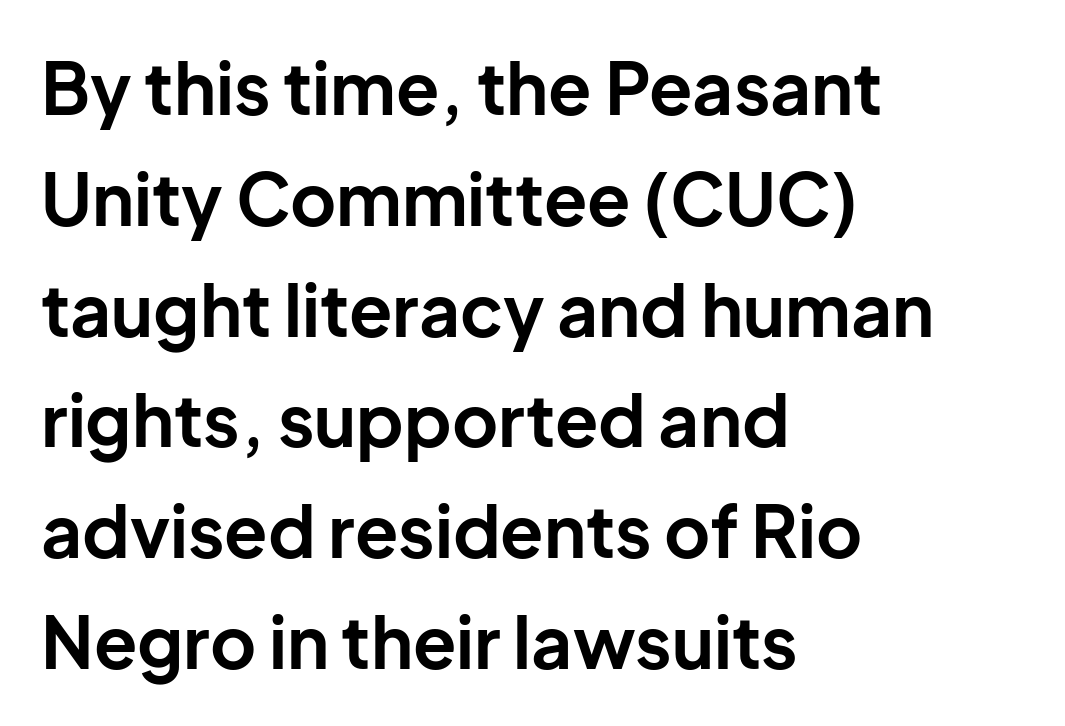
Q: Is the text bold? A: Yes.
Q: Is the text italic (slanted)? A: No, it is upright.
Q: Is the typeface a serif or a sans-serif typeface? A: Sans-serif.
Q: Is the text underlined? A: No.
Q: How is the paragraph aligned? A: Left-aligned.
Q: Is the spacing between letters normal or unusually wide? A: Normal.
Q: Is the spacing between lines tight, normal or loose? A: Normal.
Q: Width (condensed, normal, or wide)? A: Normal.
Q: Stroke contrast? A: Low.
Q: x-height? A: Medium.
Q: Monospaced? A: No.
